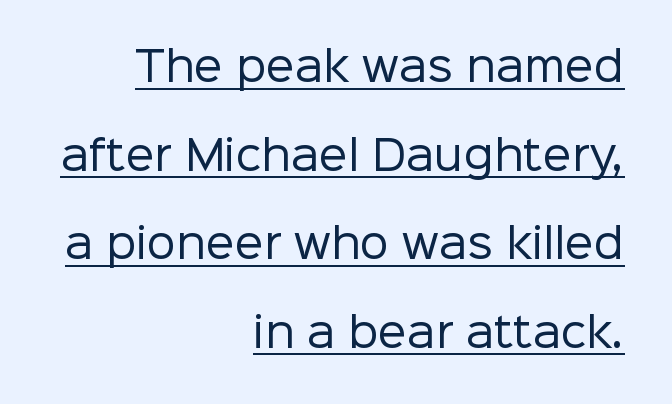
Q: Is the text bold? A: No.
Q: Is the text italic (slanted)? A: No, it is upright.
Q: Is the typeface a serif or a sans-serif typeface? A: Sans-serif.
Q: Is the text underlined? A: Yes.
Q: How is the paragraph aligned? A: Right-aligned.
Q: Is the spacing between letters normal or unusually wide? A: Normal.
Q: Is the spacing between lines tight, normal or loose? A: Loose.
Q: Width (condensed, normal, or wide)? A: Normal.
Q: Stroke contrast? A: Low.
Q: x-height? A: Medium.
Q: Monospaced? A: No.
